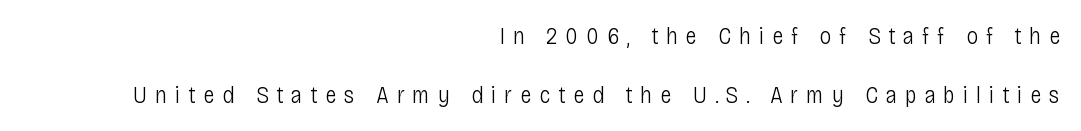
{"italic": "no", "bold": "no", "underline": "no", "align": "right", "line_spacing": "loose", "line_spacing_ratio": 2.44, "letter_spacing": "wide", "letter_spacing_em": 0.33, "glyph_px": 24}
